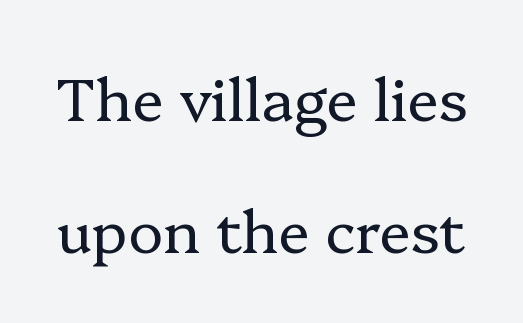
Q: Is the text bold? A: No.
Q: Is the text italic (slanted)? A: No, it is upright.
Q: Is the typeface a serif or a sans-serif typeface? A: Serif.
Q: Is the text underlined? A: No.
Q: Is the spacing between letters normal or unusually wide? A: Normal.
Q: Is the spacing between lines tight, normal or loose? A: Loose.
Q: Width (condensed, normal, or wide)? A: Normal.
Q: Stroke contrast? A: Low.
Q: x-height? A: Medium.
Q: Monospaced? A: No.
